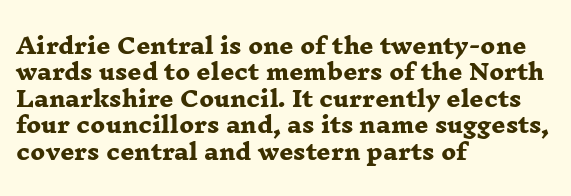
Q: Is the text bold? A: Yes.
Q: Is the text underlined? A: No.
Q: How is the paragraph aligned? A: Left-aligned.
Q: Is the spacing between letters normal or unusually wide? A: Normal.
